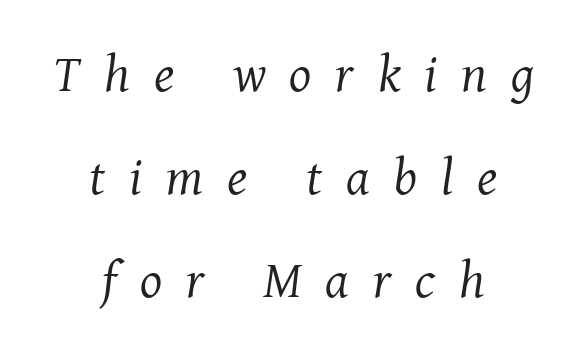
The image shows 52 px regular-weight serif type, italic (leaning right); set centered, loose line spacing (1.98x), unusually wide letter spacing (+0.46 em), not underlined; medium stroke contrast and a medium x-height.
